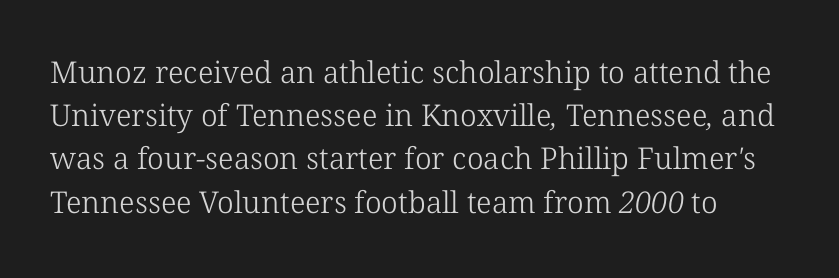
{"serif": "yes", "bold": "no", "weight": "light", "width": "normal", "stroke_contrast": "low", "x_height": "medium", "monospaced": "no", "underline": "no", "line_spacing": "normal", "line_spacing_ratio": 1.44, "letter_spacing": "normal", "letter_spacing_em": 0.0, "glyph_px": 30}
